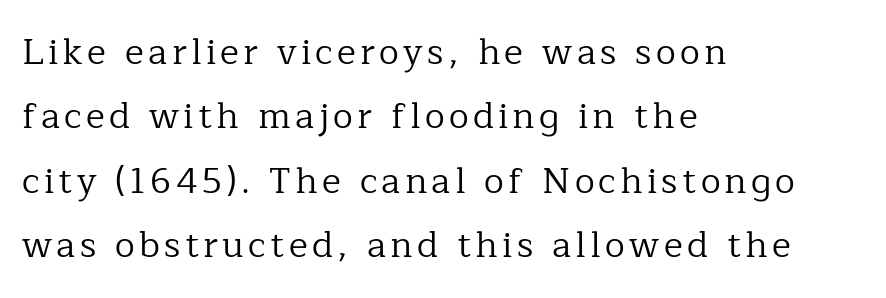
{"serif": "yes", "italic": "no", "bold": "no", "weight": "regular", "width": "normal", "stroke_contrast": "low", "x_height": "medium", "monospaced": "no", "underline": "no", "align": "left", "line_spacing_ratio": 1.79, "glyph_px": 36}
